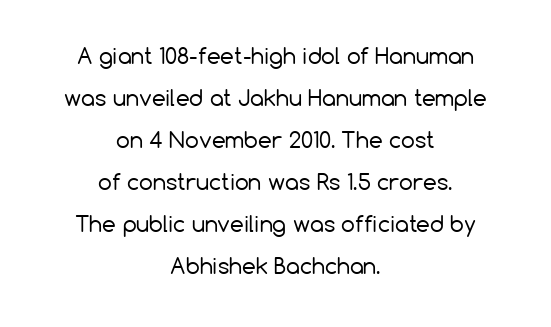
{"italic": "no", "bold": "no", "underline": "no", "align": "center", "line_spacing": "loose", "line_spacing_ratio": 1.91, "letter_spacing": "normal", "letter_spacing_em": 0.0, "glyph_px": 22}
